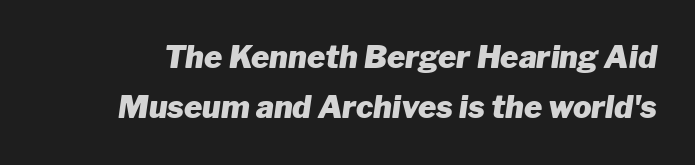
I'd describe the lettering as bold — thick and assertive. In terms of leading, this rendering sits right in the middle. Each word holds together tightly as a unit, with standard inter-letter gaps. Words float on clear page, feet unadorned. The specimen reads as italic at a glance.
